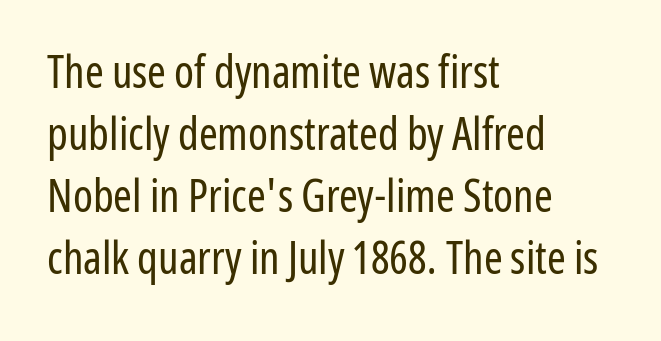
The image shows 45 px regular-weight, condensed sans-serif type, upright; set left-aligned, normal line spacing (1.38x), normal letter spacing, not underlined; low stroke contrast and a medium x-height.
